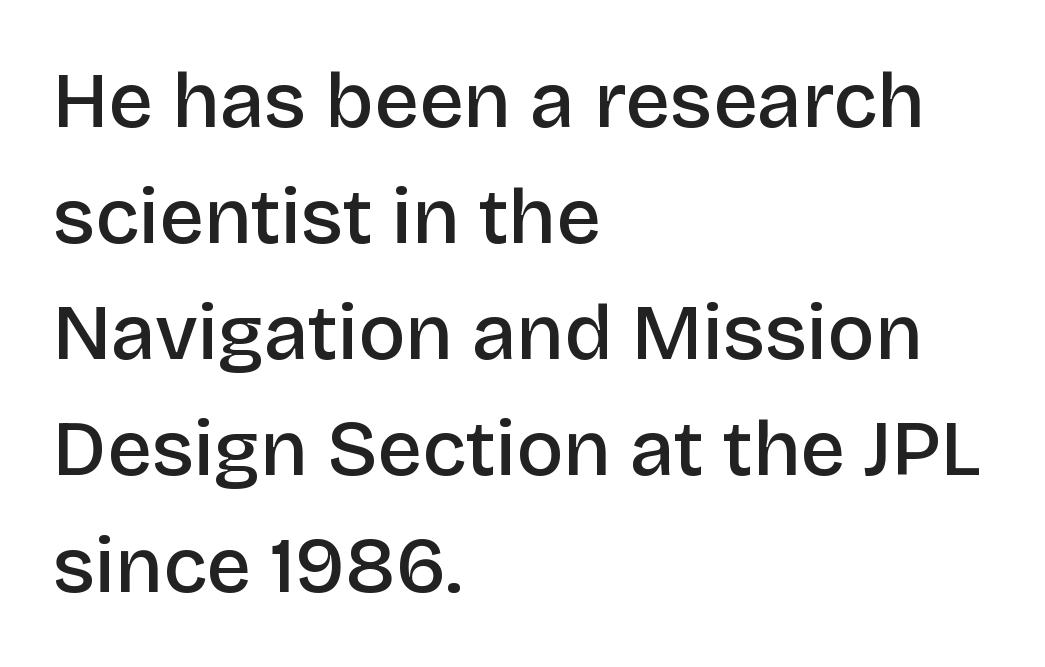
{"serif": "no", "italic": "no", "bold": "semi", "weight": "semibold", "width": "normal", "stroke_contrast": "low", "x_height": "large", "monospaced": "no", "underline": "no", "align": "left", "line_spacing": "normal", "line_spacing_ratio": 1.47, "letter_spacing": "normal", "letter_spacing_em": 0.0, "glyph_px": 79}
